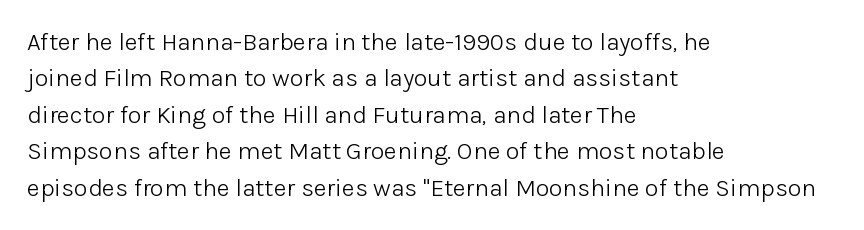
{"italic": "no", "bold": "no", "underline": "no", "align": "left", "line_spacing": "normal", "line_spacing_ratio": 1.46, "letter_spacing": "normal", "letter_spacing_em": 0.0, "glyph_px": 25}
